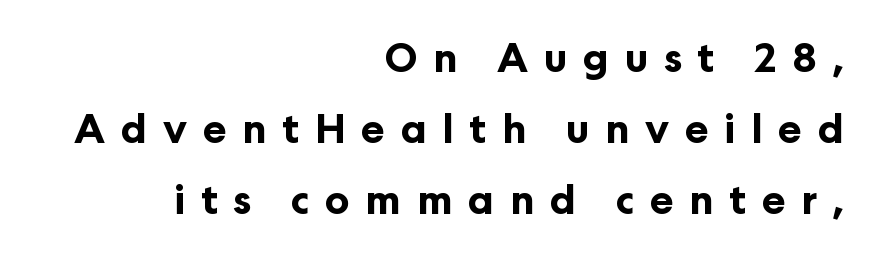
The image shows 40 px bold sans-serif type, upright; set right-aligned, line spacing 1.77x, unusually wide letter spacing (+0.39 em), not underlined; low stroke contrast and a medium x-height.
